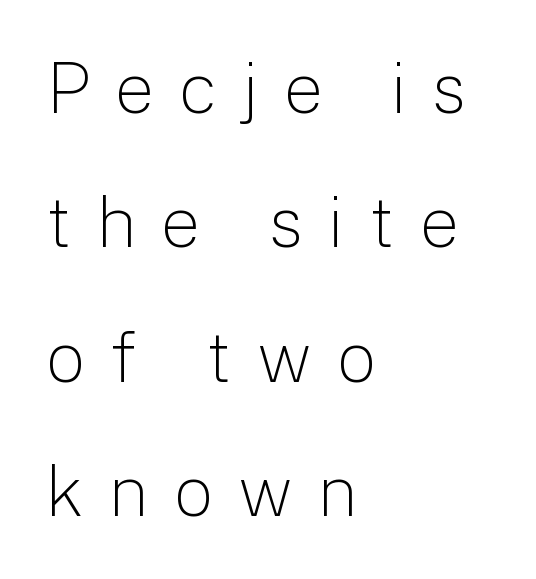
Is this a fixed-width face? No — the glyphs have proportional, varying widths. Honestly, there is no underline to notice here at all. Vertical spacing — loose. The lettering stays uniformly vertical, giving the passage a roman look. All the whitespace from short lines collects on the right.
